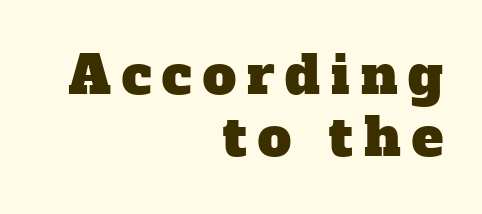
{"serif": "yes", "width": "normal", "stroke_contrast": "low", "x_height": "medium", "monospaced": "no", "underline": "no", "align": "right", "line_spacing_ratio": 1.17, "letter_spacing": "wide", "letter_spacing_em": 0.21, "glyph_px": 53}
